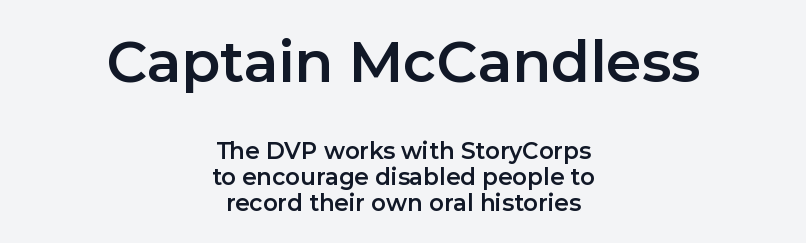
Q: Is the text italic (slanted)? A: No, it is upright.
Q: Is the typeface a serif or a sans-serif typeface? A: Sans-serif.
Q: Is the text underlined? A: No.
Q: How is the paragraph aligned? A: Centered.
Q: Is the spacing between letters normal or unusually wide? A: Normal.
Q: Is the spacing between lines tight, normal or loose? A: Tight.
Q: Which block of text is set in a larger size, the first (top) or the second (bottom)? A: The first (top) one.
Q: Width (condensed, normal, or wide)? A: Normal.
Q: Stroke contrast? A: Low.
Q: x-height? A: Medium.
Q: Monospaced? A: No.
